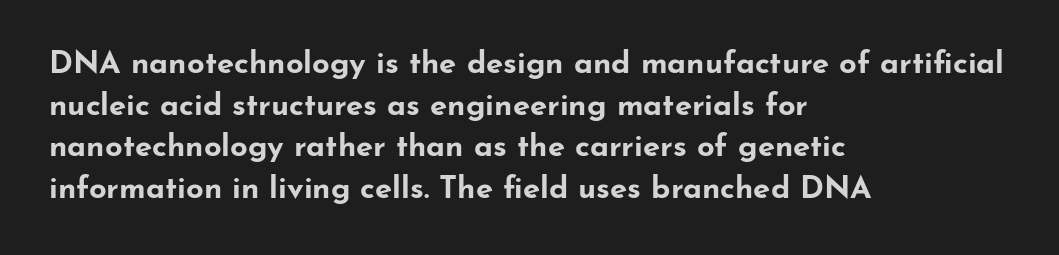
Q: Is the text bold? A: Yes.
Q: Is the text italic (slanted)? A: No, it is upright.
Q: Is the typeface a serif or a sans-serif typeface? A: Sans-serif.
Q: Is the text underlined? A: No.
Q: How is the paragraph aligned? A: Left-aligned.
Q: Is the spacing between letters normal or unusually wide? A: Normal.
Q: Is the spacing between lines tight, normal or loose? A: Normal.
Q: Width (condensed, normal, or wide)? A: Wide.
Q: Stroke contrast? A: Low.
Q: x-height? A: Small.
Q: Monospaced? A: No.
